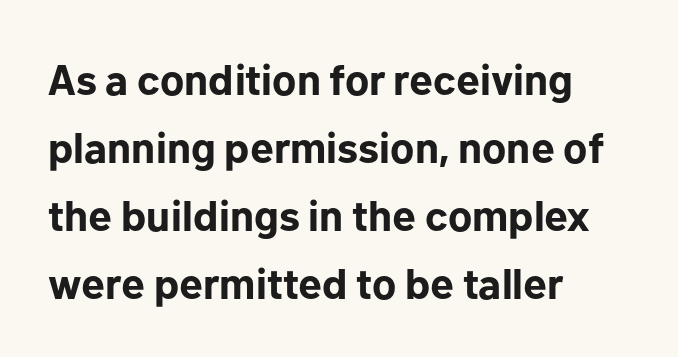
{"serif": "no", "italic": "no", "bold": "yes", "weight": "bold", "width": "normal", "stroke_contrast": "low", "x_height": "medium", "monospaced": "no", "underline": "no", "align": "left", "line_spacing": "normal", "line_spacing_ratio": 1.58, "letter_spacing": "normal", "letter_spacing_em": 0.0, "glyph_px": 43}
